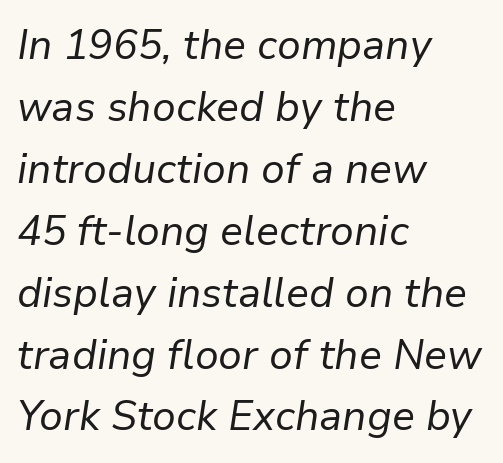
Short and long lines alike share a common starting point at left. The string is rendered with underlining switched off. Nothing unusual about the tracking: characters are spaced as the font intends. Stem width sits at or under what a default text font uses. Students, observe: this is what conventionally led text looks like.
